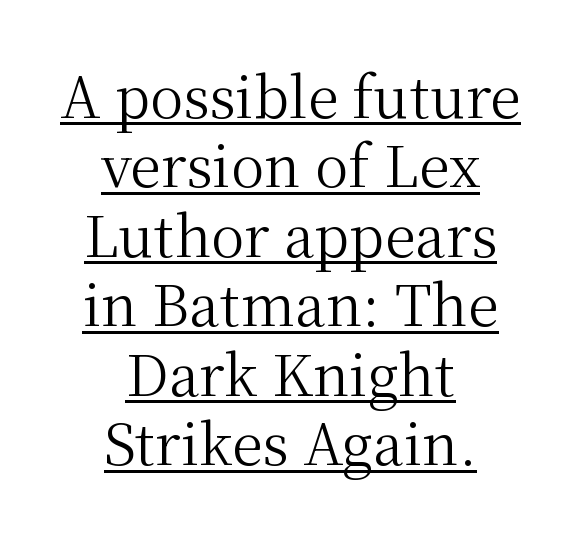
Q: Is the text bold? A: No.
Q: Is the text italic (slanted)? A: No, it is upright.
Q: Is the typeface a serif or a sans-serif typeface? A: Serif.
Q: Is the text underlined? A: Yes.
Q: How is the paragraph aligned? A: Centered.
Q: Is the spacing between letters normal or unusually wide? A: Normal.
Q: Width (condensed, normal, or wide)? A: Normal.
Q: Stroke contrast? A: Medium.
Q: x-height? A: Medium.
Q: Monospaced? A: No.
